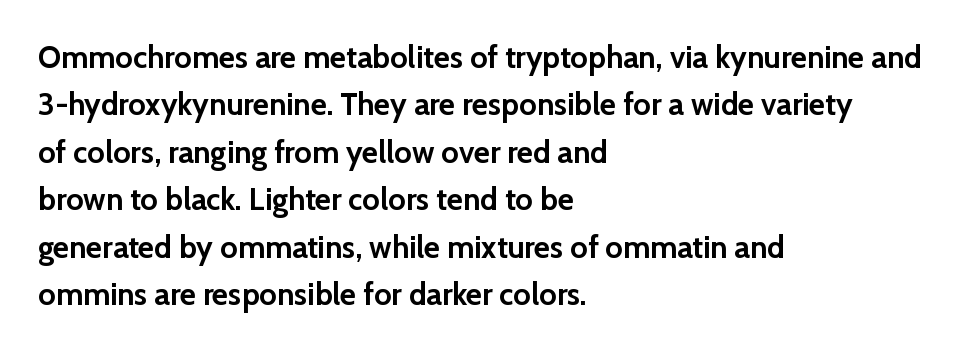
Q: Is the text bold? A: Yes.
Q: Is the text italic (slanted)? A: No, it is upright.
Q: Is the typeface a serif or a sans-serif typeface? A: Sans-serif.
Q: Is the text underlined? A: No.
Q: How is the paragraph aligned? A: Left-aligned.
Q: Is the spacing between letters normal or unusually wide? A: Normal.
Q: Is the spacing between lines tight, normal or loose? A: Normal.
Q: Width (condensed, normal, or wide)? A: Normal.
Q: Stroke contrast? A: Low.
Q: x-height? A: Medium.
Q: Monospaced? A: No.
